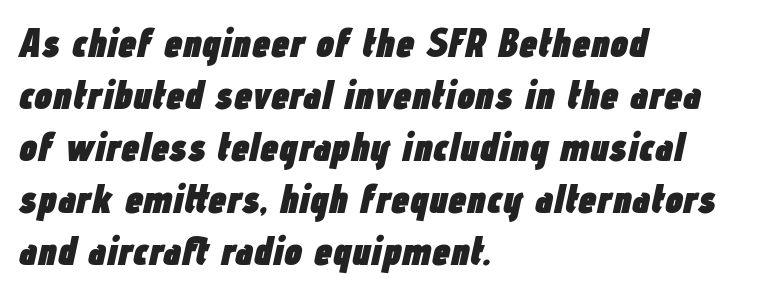
Think of a printed novel: that variable character pitch is what you see here. The vertical gap from one line to the next is medium. Underline: absent. Quick note: italic. These lines stack with their left ends in a neat column.
